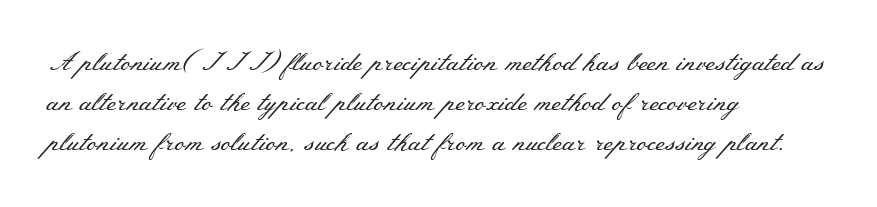
The image shows 26 px text type; set left-aligned, normal line spacing (1.54x), normal letter spacing, not underlined.
